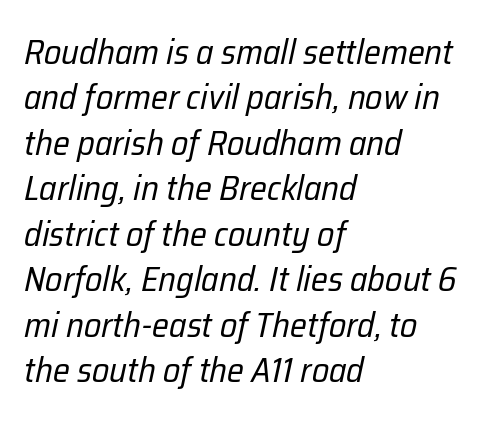
The image shows 35 px regular-weight, condensed type, italic (leaning right); set left-aligned, normal line spacing (1.3x), normal letter spacing, not underlined; low stroke contrast and a medium x-height.
